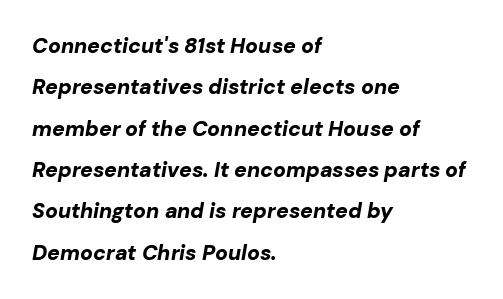
Q: Is the text bold? A: Yes.
Q: Is the text italic (slanted)? A: Yes, it leans right by about 10 degrees.
Q: Is the text underlined? A: No.
Q: How is the paragraph aligned? A: Left-aligned.
Q: Is the spacing between letters normal or unusually wide? A: Normal.
Q: Is the spacing between lines tight, normal or loose? A: Loose.
